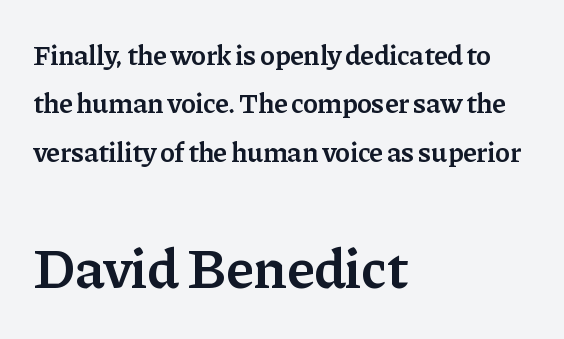
Q: Is the text bold? A: Semi-bold.
Q: Is the text italic (slanted)? A: No, it is upright.
Q: Is the typeface a serif or a sans-serif typeface? A: Serif.
Q: Is the text underlined? A: No.
Q: How is the paragraph aligned? A: Left-aligned.
Q: Is the spacing between letters normal or unusually wide? A: Normal.
Q: Which block of text is set in a larger size, the first (top) or the second (bottom)? A: The second (bottom) one.
Q: Width (condensed, normal, or wide)? A: Normal.
Q: Stroke contrast? A: Low.
Q: x-height? A: Medium.
Q: Monospaced? A: No.
